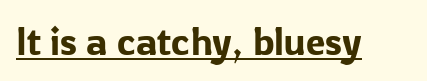
{"serif": "no", "italic": "no", "width": "normal", "stroke_contrast": "low", "x_height": "medium", "monospaced": "no", "underline": "yes", "letter_spacing": "normal", "letter_spacing_em": 0.0, "glyph_px": 39}
